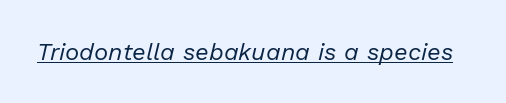
The image shows 24 px text type, italic (leaning right); set normal letter spacing, underlined.
